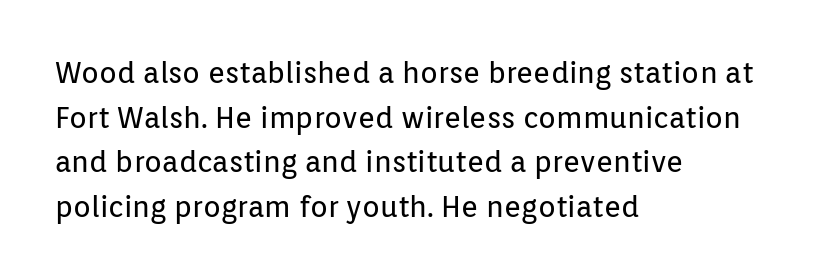
The image shows 29 px regular-weight sans-serif type, upright; set left-aligned, normal line spacing (1.54x), normal letter spacing, not underlined; low stroke contrast and a medium x-height.
